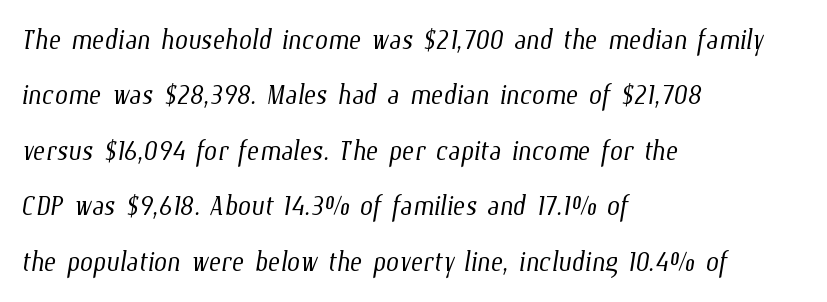
Honestly, the row spacing looks completely unremarkable. The face looks like a standard text weight, possibly lighter. Between one letter and the next there's only the usual sliver of space. Beneath every word, the page is bare. This sample has the flowing, uneven cadence of proportional lettering.
